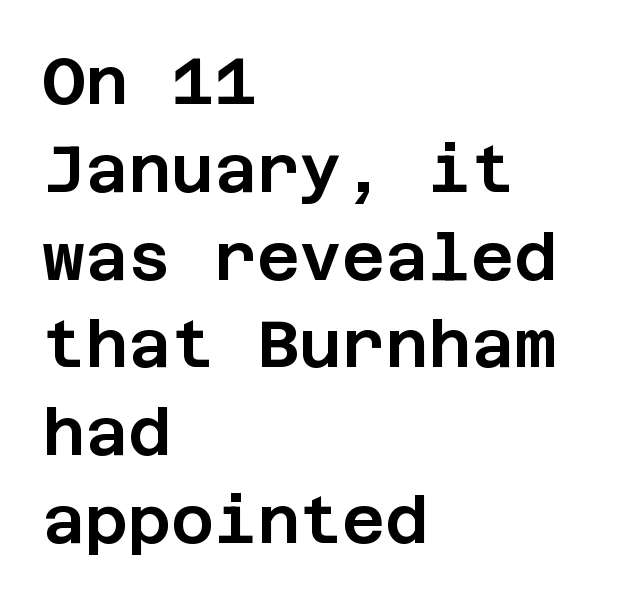
Compared with a centered layout, this one pins lines to the left instead. Underline: absent. Default kerning and tracking; the words read as compact shapes. Grotesque or geometric, the face here clearly has no serifs. Normally led — the rows are evenly, conventionally spaced. The specimen reads as upright at a glance.
